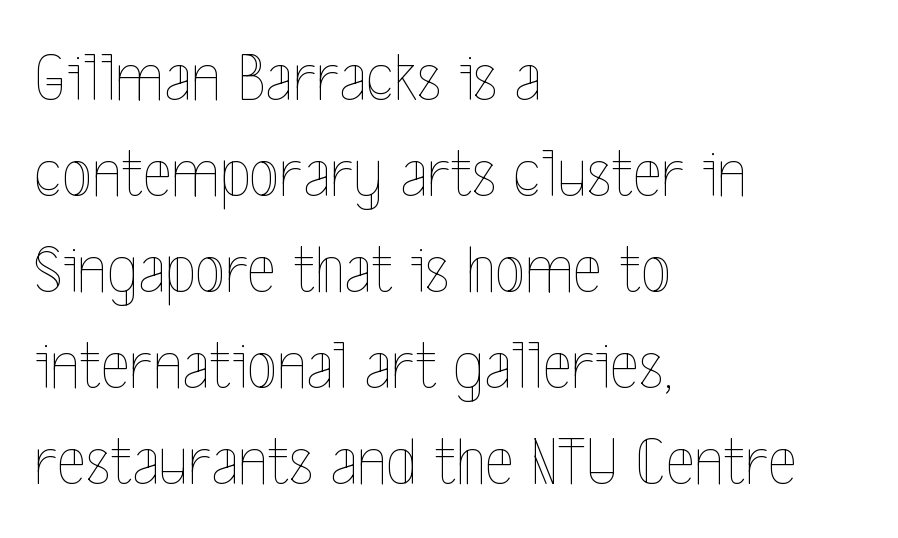
Q: Is the text bold? A: No.
Q: Is the text italic (slanted)? A: No, it is upright.
Q: Is the text underlined? A: No.
Q: How is the paragraph aligned? A: Left-aligned.
Q: Is the spacing between letters normal or unusually wide? A: Normal.
Q: Is the spacing between lines tight, normal or loose? A: Normal.
Q: Width (condensed, normal, or wide)? A: Condensed.
Q: x-height? A: Medium.
Q: Monospaced? A: No.
